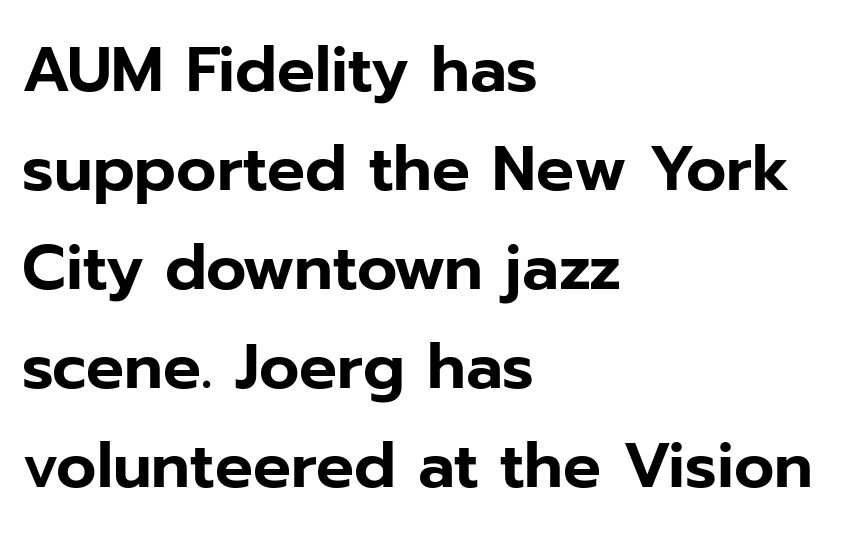
Q: Is the text italic (slanted)? A: No, it is upright.
Q: Is the typeface a serif or a sans-serif typeface? A: Sans-serif.
Q: Is the text underlined? A: No.
Q: How is the paragraph aligned? A: Left-aligned.
Q: Is the spacing between letters normal or unusually wide? A: Normal.
Q: Is the spacing between lines tight, normal or loose? A: Normal.
Q: Width (condensed, normal, or wide)? A: Normal.
Q: Stroke contrast? A: Low.
Q: x-height? A: Medium.
Q: Monospaced? A: No.
